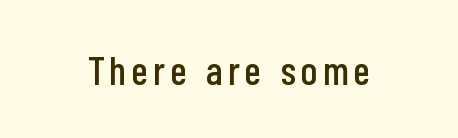
Q: Is the text italic (slanted)? A: No, it is upright.
Q: Is the typeface a serif or a sans-serif typeface? A: Sans-serif.
Q: Is the text underlined? A: No.
Q: Width (condensed, normal, or wide)? A: Condensed.
Q: Stroke contrast? A: Low.
Q: x-height? A: Medium.
Q: Monospaced? A: No.
